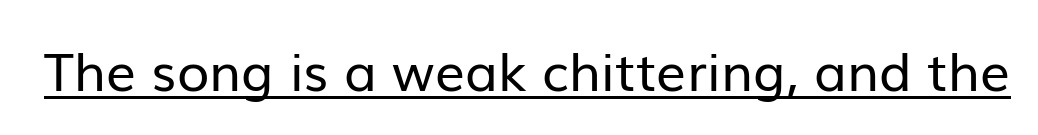
The font family rendered here belongs to the sans-serif group. The passage shown is not bold in any degree. The rendered words wear a rule along their underside. Here the glyphs are tracked normally, forming tight word shapes. Tall strokes in this sample are plumb rather than angled.
